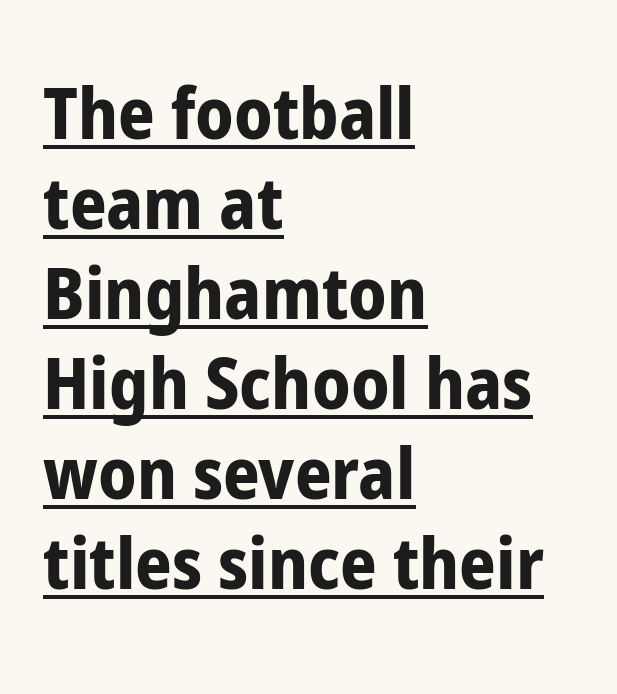
The image shows 72 px bold, condensed sans-serif type, upright; set left-aligned, normal line spacing (1.25x), normal letter spacing, underlined; low stroke contrast and a medium x-height.
